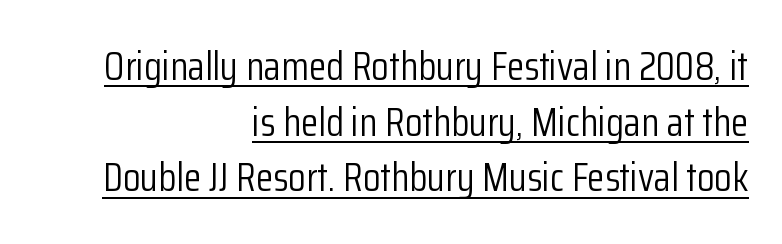
The image shows 40 px light, condensed sans-serif type, upright; set right-aligned, normal line spacing (1.39x), normal letter spacing, underlined; low stroke contrast and a medium x-height.
